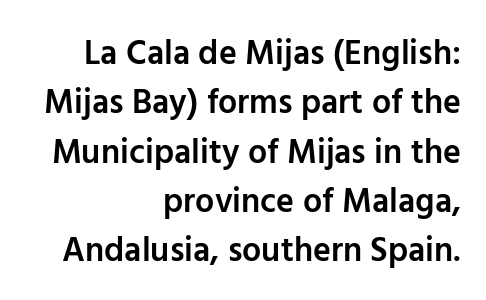
Q: Is the text bold? A: Semi-bold.
Q: Is the text italic (slanted)? A: No, it is upright.
Q: Is the typeface a serif or a sans-serif typeface? A: Sans-serif.
Q: Is the text underlined? A: No.
Q: How is the paragraph aligned? A: Right-aligned.
Q: Is the spacing between letters normal or unusually wide? A: Normal.
Q: Is the spacing between lines tight, normal or loose? A: Normal.
Q: Width (condensed, normal, or wide)? A: Normal.
Q: Stroke contrast? A: Low.
Q: x-height? A: Medium.
Q: Monospaced? A: No.
